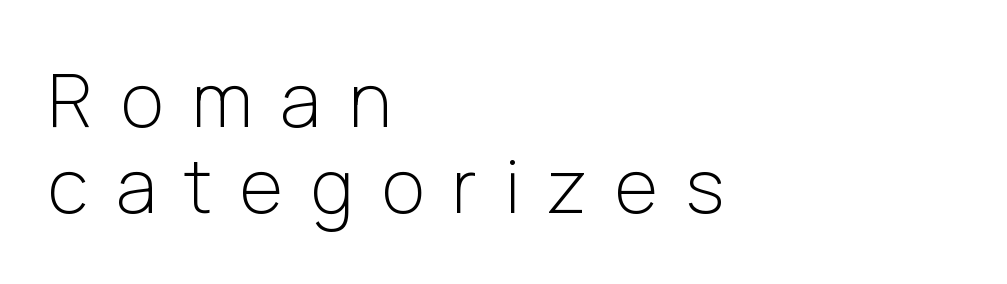
The image shows 74 px light sans-serif type, upright; set left-aligned, line spacing 1.16x, unusually wide letter spacing (+0.38 em), not underlined; low stroke contrast and a medium x-height.
